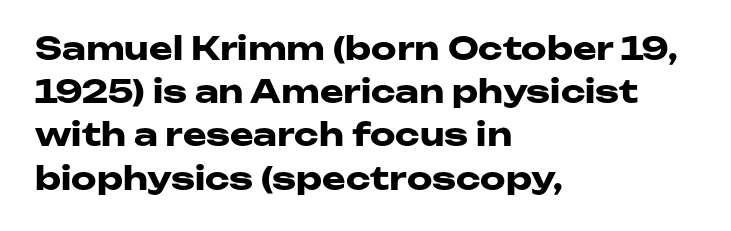
Q: Is the text bold? A: Yes.
Q: Is the text italic (slanted)? A: No, it is upright.
Q: Is the typeface a serif or a sans-serif typeface? A: Sans-serif.
Q: Is the text underlined? A: No.
Q: How is the paragraph aligned? A: Left-aligned.
Q: Is the spacing between letters normal or unusually wide? A: Normal.
Q: Is the spacing between lines tight, normal or loose? A: Normal.
Q: Width (condensed, normal, or wide)? A: Wide.
Q: Stroke contrast? A: Low.
Q: x-height? A: Medium.
Q: Monospaced? A: No.
